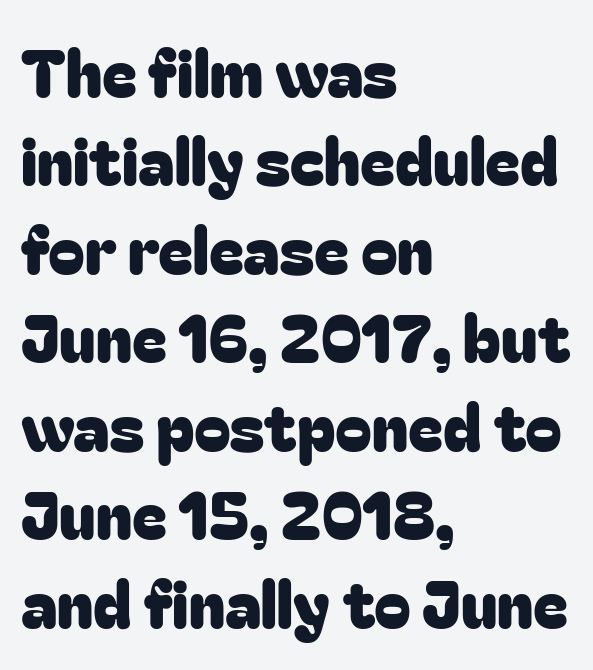
{"serif": "no", "italic": "no", "width": "normal", "stroke_contrast": "low", "x_height": "medium", "monospaced": "no", "underline": "no", "align": "left", "line_spacing": "normal", "line_spacing_ratio": 1.34, "letter_spacing": "normal", "letter_spacing_em": 0.0, "glyph_px": 66}
